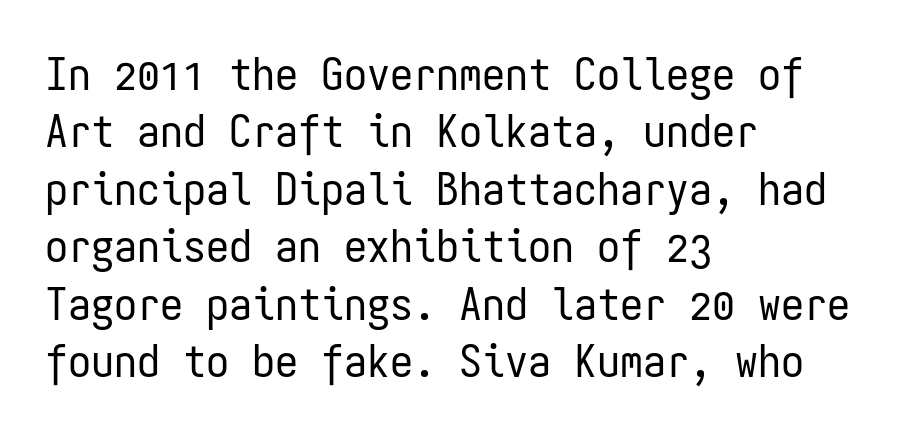
Q: Is the text bold? A: No.
Q: Is the text italic (slanted)? A: No, it is upright.
Q: Is the typeface a serif or a sans-serif typeface? A: Sans-serif.
Q: Is the text underlined? A: No.
Q: How is the paragraph aligned? A: Left-aligned.
Q: Is the spacing between letters normal or unusually wide? A: Normal.
Q: Is the spacing between lines tight, normal or loose? A: Normal.
Q: Width (condensed, normal, or wide)? A: Condensed.
Q: Stroke contrast? A: Low.
Q: x-height? A: Medium.
Q: Monospaced? A: Yes.
